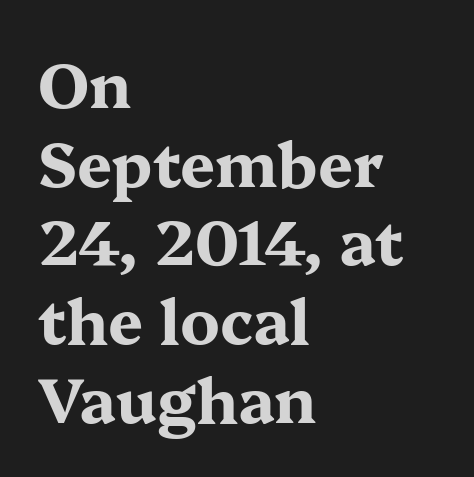
The image shows 62 px bold, wide serif type, upright; set left-aligned, normal line spacing (1.27x), normal letter spacing, not underlined; medium stroke contrast and a medium x-height.
